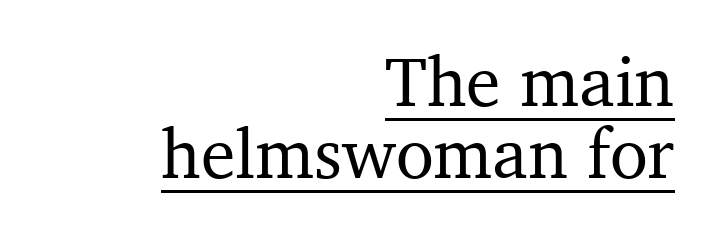
Q: Is the text italic (slanted)? A: No, it is upright.
Q: Is the typeface a serif or a sans-serif typeface? A: Serif.
Q: Is the text underlined? A: Yes.
Q: How is the paragraph aligned? A: Right-aligned.
Q: Is the spacing between letters normal or unusually wide? A: Normal.
Q: Is the spacing between lines tight, normal or loose? A: Tight.
Q: Width (condensed, normal, or wide)? A: Normal.
Q: Stroke contrast? A: Medium.
Q: x-height? A: Medium.
Q: Monospaced? A: No.
